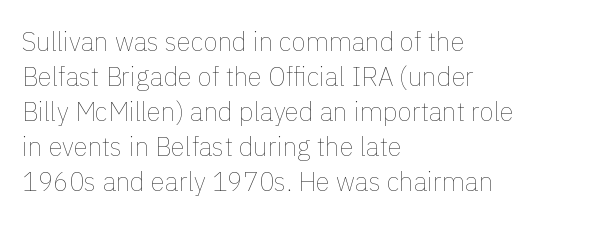
{"italic": "no", "bold": "no", "underline": "no", "align": "left", "line_spacing": "normal", "line_spacing_ratio": 1.35, "letter_spacing": "normal", "letter_spacing_em": 0.0, "glyph_px": 26}
